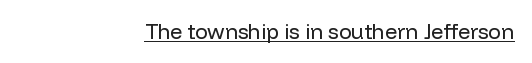
The image shows 21 px text type, upright; set right-aligned, normal letter spacing, underlined.
